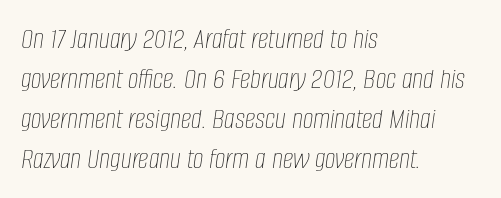
Q: Is the text bold? A: No.
Q: Is the text italic (slanted)? A: Yes, it leans right by about 8 degrees.
Q: Is the text underlined? A: No.
Q: How is the paragraph aligned? A: Left-aligned.
Q: Is the spacing between letters normal or unusually wide? A: Normal.
Q: Is the spacing between lines tight, normal or loose? A: Normal.
Q: Width (condensed, normal, or wide)? A: Condensed.
Q: Stroke contrast? A: Low.
Q: x-height? A: Large.
Q: Monospaced? A: No.
